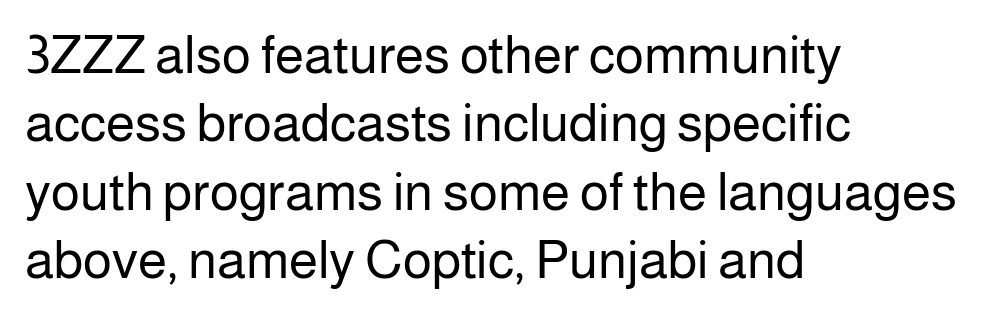
The image shows 53 px regular-weight sans-serif type, upright; set left-aligned, normal line spacing (1.29x), normal letter spacing, not underlined; low stroke contrast and a medium x-height.
